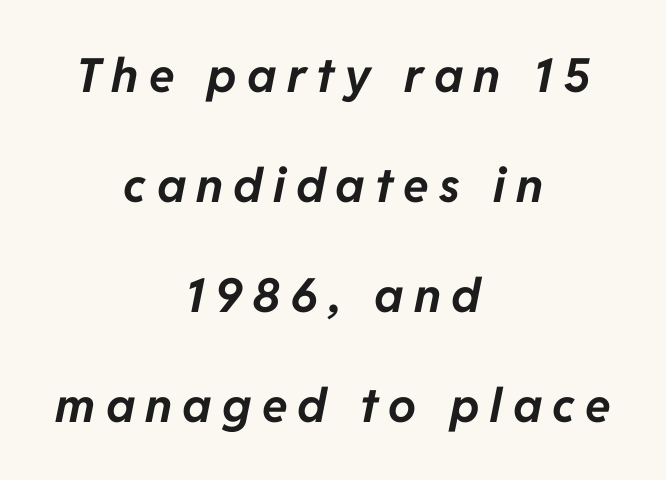
The image shows 47 px bold type, italic (leaning right); set centered, loose line spacing (2.34x), unusually wide letter spacing (+0.22 em), not underlined; low stroke contrast and a medium x-height.
